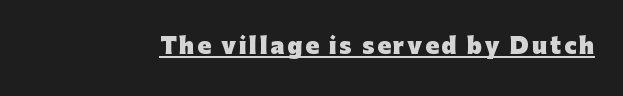
The image shows 22 px bold type, upright; set underlined.
